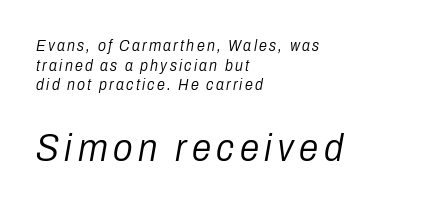
Q: Is the text bold? A: No.
Q: Is the text italic (slanted)? A: Yes, it leans right by about 10 degrees.
Q: Is the text underlined? A: No.
Q: How is the paragraph aligned? A: Left-aligned.
Q: Which block of text is set in a larger size, the first (top) or the second (bottom)? A: The second (bottom) one.
Q: Width (condensed, normal, or wide)? A: Condensed.
Q: Stroke contrast? A: Low.
Q: x-height? A: Medium.
Q: Monospaced? A: No.
